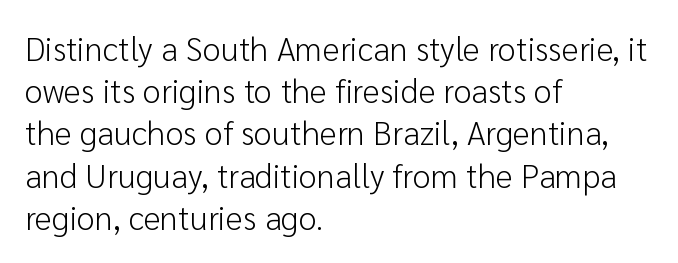
Q: Is the text bold? A: No.
Q: Is the text italic (slanted)? A: No, it is upright.
Q: Is the typeface a serif or a sans-serif typeface? A: Sans-serif.
Q: Is the text underlined? A: No.
Q: How is the paragraph aligned? A: Left-aligned.
Q: Is the spacing between letters normal or unusually wide? A: Normal.
Q: Is the spacing between lines tight, normal or loose? A: Normal.
Q: Width (condensed, normal, or wide)? A: Normal.
Q: Stroke contrast? A: Low.
Q: x-height? A: Medium.
Q: Monospaced? A: No.
